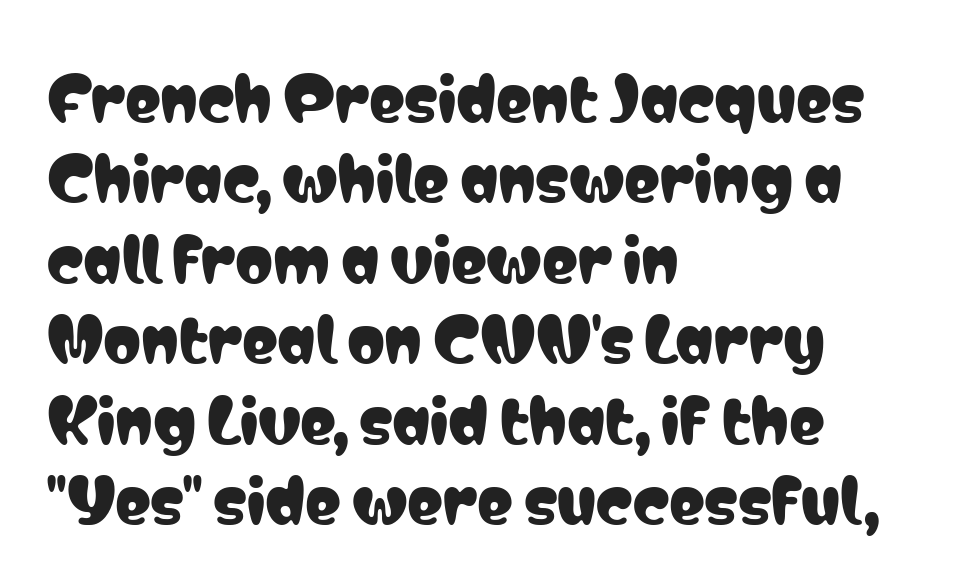
Q: Is the text italic (slanted)? A: No, it is upright.
Q: Is the typeface a serif or a sans-serif typeface? A: Sans-serif.
Q: Is the text underlined? A: No.
Q: How is the paragraph aligned? A: Left-aligned.
Q: Is the spacing between letters normal or unusually wide? A: Normal.
Q: Is the spacing between lines tight, normal or loose? A: Normal.
Q: Width (condensed, normal, or wide)? A: Condensed.
Q: Stroke contrast? A: Low.
Q: x-height? A: Medium.
Q: Monospaced? A: No.
